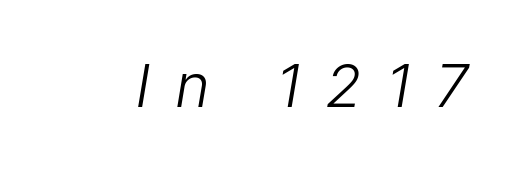
Posture: slanted. Plain, unruled lines of type. The type is letterspaced generously, with wide tracking. Weight class: somewhere from thin through regular. Spacing verdict: proportional, widths tailored to each character.
